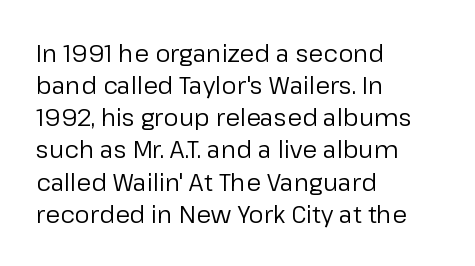
The image shows 24 px text type, upright; set left-aligned, normal line spacing (1.34x), normal letter spacing, not underlined.
